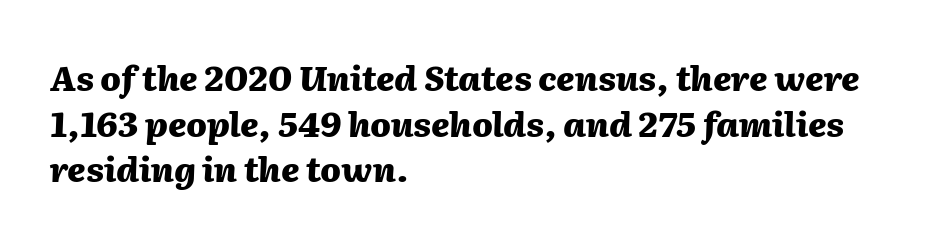
{"italic": "yes", "lean": "right", "slant_degrees": 2, "bold": "yes", "weight": "heavy", "width": "normal", "stroke_contrast": "medium", "x_height": "medium", "monospaced": "no", "underline": "no", "align": "left", "line_spacing": "normal", "line_spacing_ratio": 1.34, "letter_spacing": "normal", "letter_spacing_em": 0.0, "glyph_px": 34}
